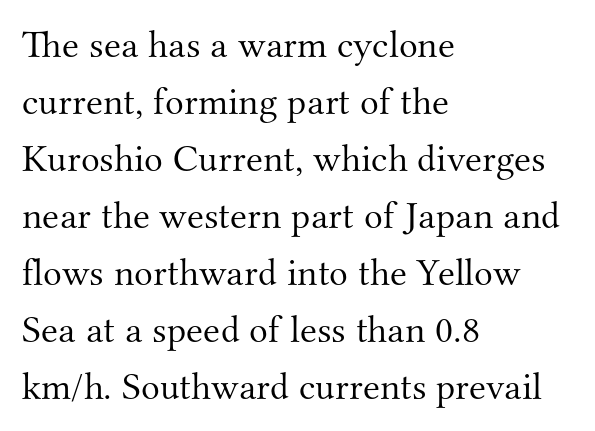
Observe the ordinary spacing: letters are neighbours, not strangers. The passage shown stacks its lines at a standard gap. No italicization has been applied; the sample stays upright. Notice how the passage keeps a crisp vertical edge on the left only. The face used here is proportionally spaced, like ordinary book or web type.
